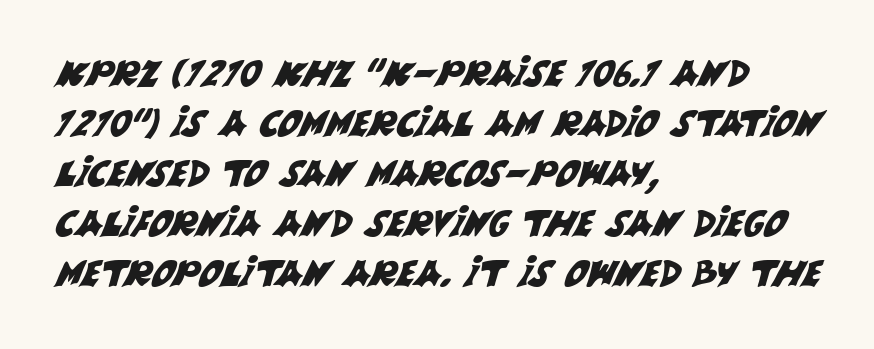
Each letter keeps its own natural width here, so spacing adapts to shape. Glyph-to-glyph distance matches everyday printed text. A sans-serif font was chosen for this passage. The rag falls on the right side of this text block. Is there much room between lines? A standard amount, neither cramped nor airy.
